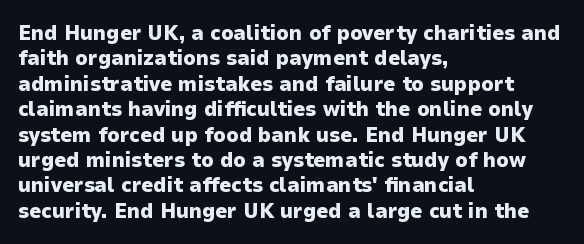
The image shows 21 px bold type, upright; set left-aligned, line spacing 1.21x, normal letter spacing, not underlined.
